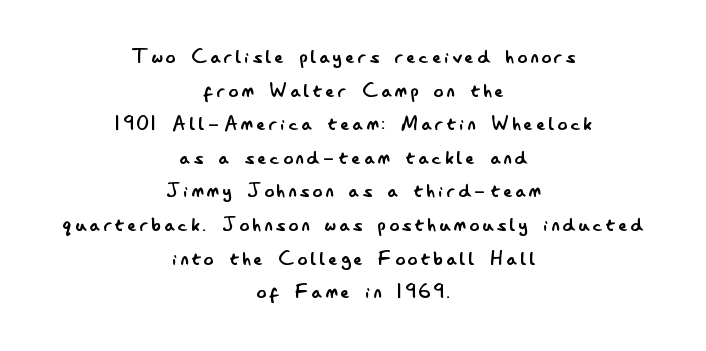
{"italic": "no", "bold": "no", "underline": "no", "align": "center", "line_spacing": "normal", "line_spacing_ratio": 1.4, "glyph_px": 24}
